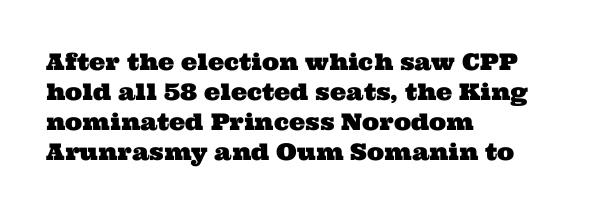
{"underline": "no", "align": "left", "line_spacing": "normal", "line_spacing_ratio": 1.3, "letter_spacing": "normal", "letter_spacing_em": 0.0, "glyph_px": 23}
